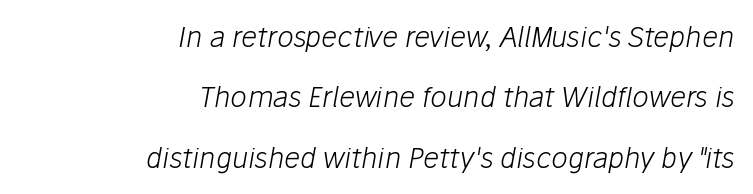
The passage shown leans; its letterforms are oblique. In terms of leading, this rendering errs on the spacious side. Compared with typical body copy, the letter spacing here is the same. Notice how the passage keeps a crisp vertical edge on the right only.
